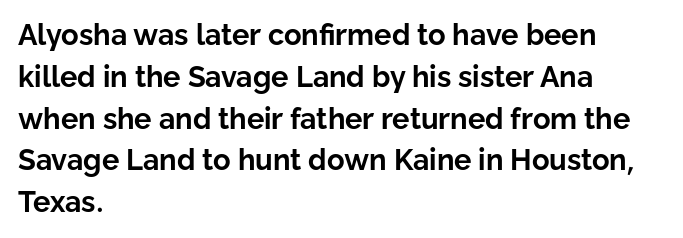
{"serif": "no", "italic": "no", "bold": "yes", "weight": "bold", "width": "normal", "stroke_contrast": "low", "x_height": "medium", "monospaced": "no", "underline": "no", "align": "left", "line_spacing": "normal", "line_spacing_ratio": 1.44, "letter_spacing": "normal", "letter_spacing_em": 0.0, "glyph_px": 29}
